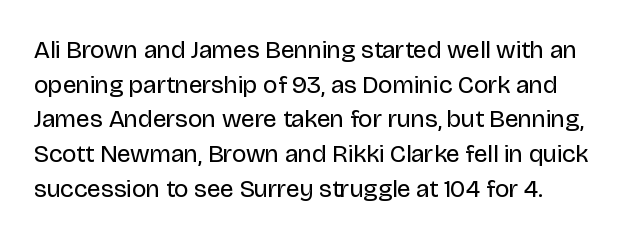
{"italic": "no", "bold": "no", "underline": "no", "line_spacing": "normal", "line_spacing_ratio": 1.39, "letter_spacing": "normal", "letter_spacing_em": 0.0, "glyph_px": 25}
